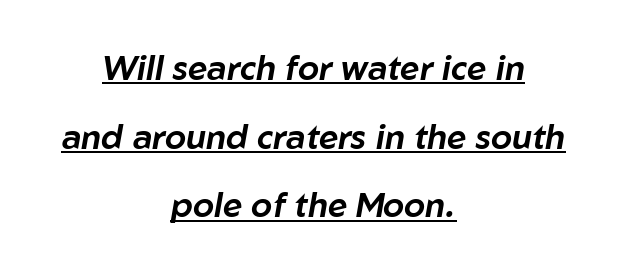
Q: Is the text italic (slanted)? A: Yes, it leans right by about 10 degrees.
Q: Is the text underlined? A: Yes.
Q: How is the paragraph aligned? A: Centered.
Q: Is the spacing between letters normal or unusually wide? A: Normal.
Q: Is the spacing between lines tight, normal or loose? A: Loose.
Q: Width (condensed, normal, or wide)? A: Normal.
Q: Stroke contrast? A: Low.
Q: x-height? A: Medium.
Q: Monospaced? A: No.
